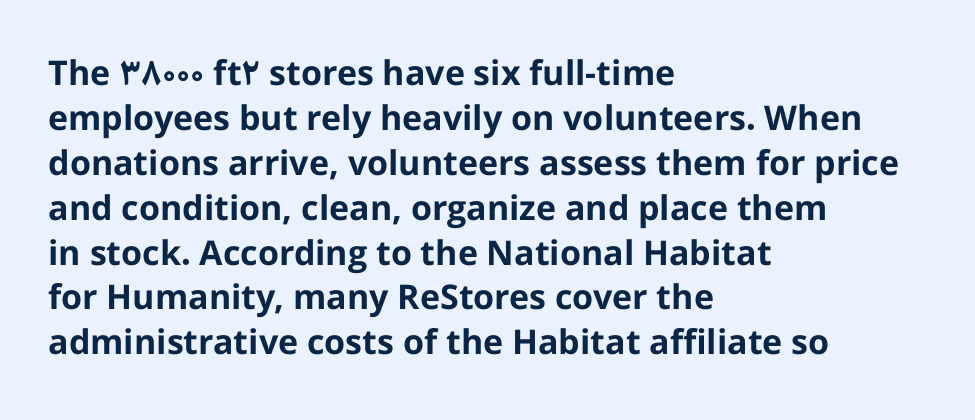
The rows are spaced the way most documents space them. The typeface chosen for these lines omits serifs. The letterforms sit shoulder to shoulder at normal distance. Any mark beneath the type? The region is blank.
